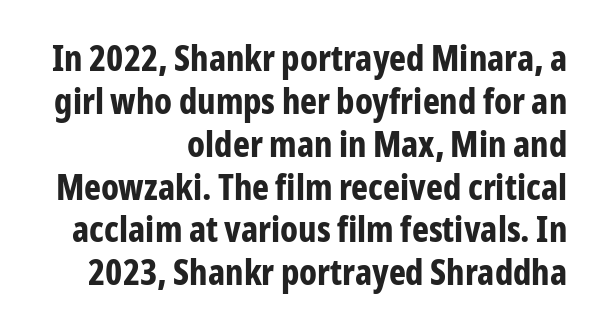
The image shows 36 px bold, condensed sans-serif type, upright; set right-aligned, line spacing 1.19x, normal letter spacing, not underlined; low stroke contrast and a medium x-height.
